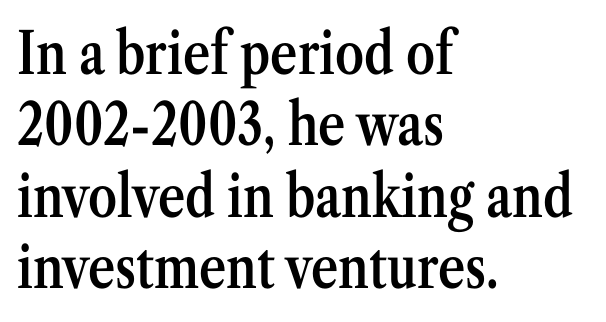
{"serif": "yes", "italic": "no", "bold": "semi", "weight": "semibold", "width": "condensed", "stroke_contrast": "medium", "x_height": "medium", "monospaced": "no", "underline": "no", "align": "left", "line_spacing_ratio": 1.23, "letter_spacing": "normal", "letter_spacing_em": 0.0, "glyph_px": 58}
